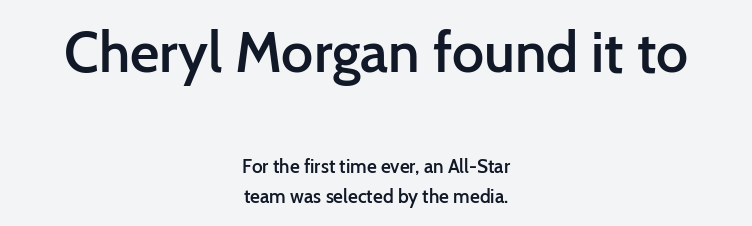
The image shows 57 px semibold sans-serif type, upright; set centered, normal line spacing (1.6x), normal letter spacing, not underlined; the first (top) block is 3.0x larger; low stroke contrast and a medium x-height.
